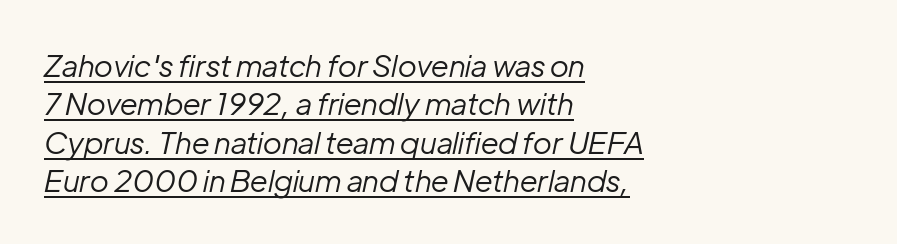
Q: Is the text bold? A: No.
Q: Is the text italic (slanted)? A: Yes, it leans right by about 12 degrees.
Q: Is the text underlined? A: Yes.
Q: How is the paragraph aligned? A: Left-aligned.
Q: Is the spacing between letters normal or unusually wide? A: Normal.
Q: Is the spacing between lines tight, normal or loose? A: Normal.
Q: Width (condensed, normal, or wide)? A: Normal.
Q: Stroke contrast? A: Low.
Q: x-height? A: Medium.
Q: Monospaced? A: No.
